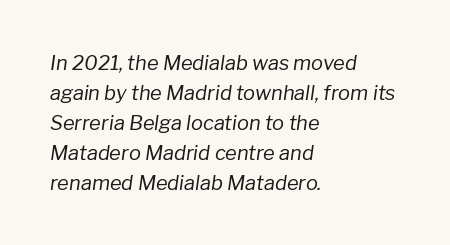
Think standard paragraph weight, or any step lighter than that. Underlining? Definitely not there. A typesetter would mark this as italic. Regarding leading, the lines here are spaced in the standard way.
